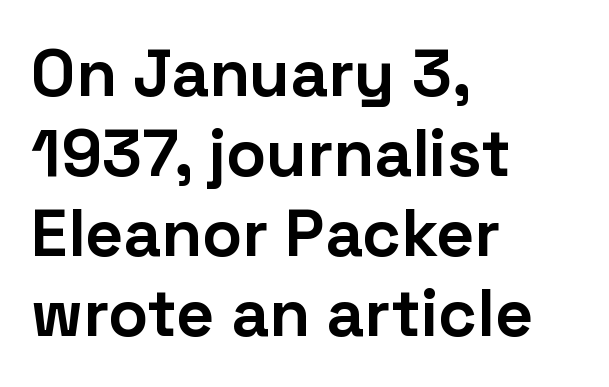
The image shows 66 px bold sans-serif type, upright; set left-aligned, line spacing 1.21x, normal letter spacing, not underlined; low stroke contrast and a medium x-height.
